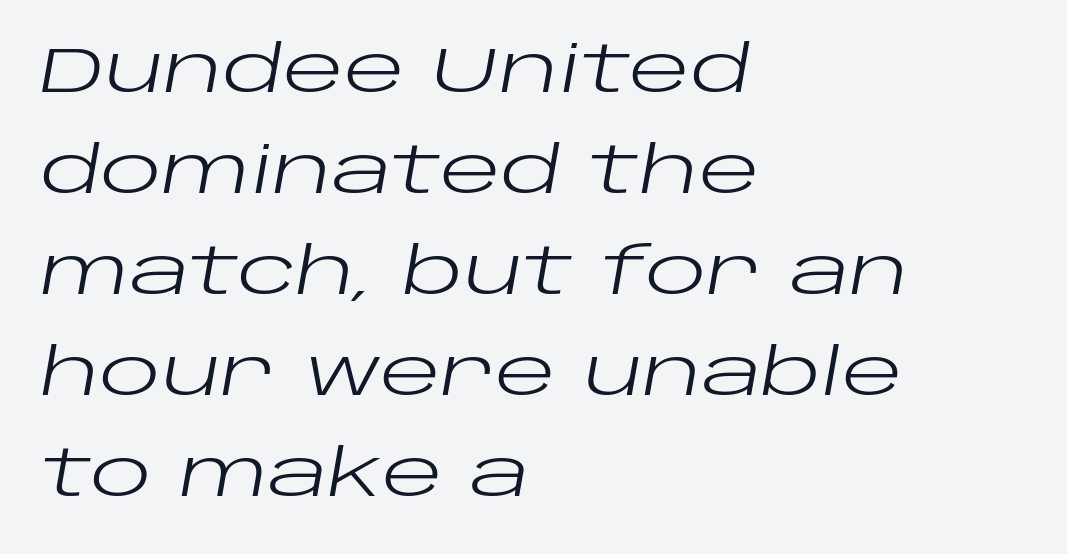
This sample uses plain, unmodified letter spacing. Unmarked baselines from the first word to the last. Casual observation: everything's shoved over to the left. This sample has the flowing, uneven cadence of proportional lettering.
